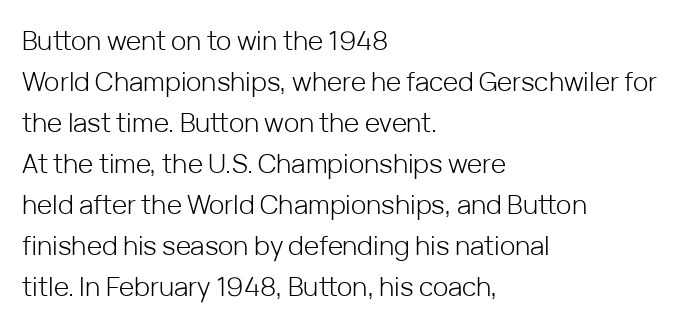
The words here are not underlined. Unbolded letterforms with no extra heft. Quick note: interline space is typical. These lines stack with their left ends in a neat column. Ordinary non-slanted type is in use. Here the glyphs are tracked normally, forming tight word shapes.
